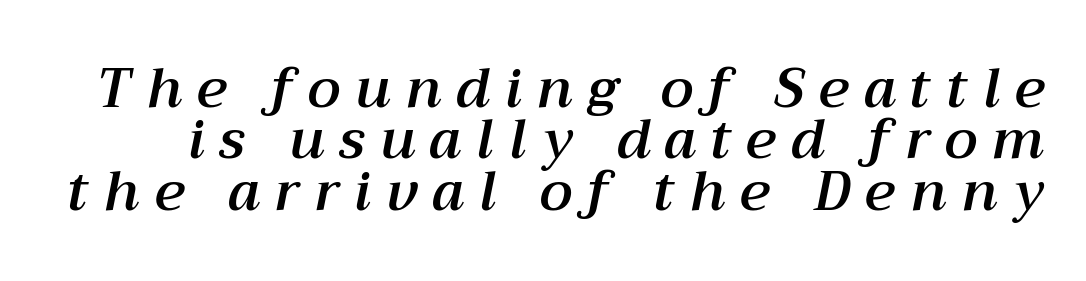
Q: Is the text italic (slanted)? A: Yes, it leans right by about 12 degrees.
Q: Is the text underlined? A: No.
Q: Is the spacing between letters normal or unusually wide? A: Unusually wide.
Q: Is the spacing between lines tight, normal or loose? A: Tight.
Q: Width (condensed, normal, or wide)? A: Normal.
Q: Stroke contrast? A: Medium.
Q: x-height? A: Medium.
Q: Monospaced? A: No.
